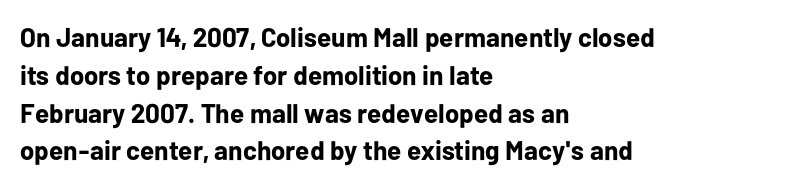
The image shows 27 px bold type, upright; set left-aligned, normal line spacing (1.4x), normal letter spacing, not underlined.
